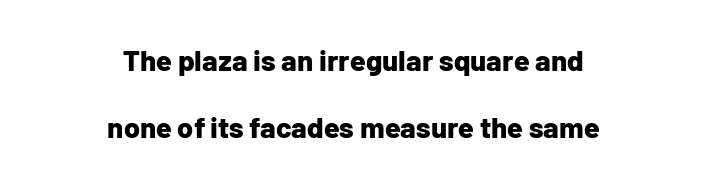
Q: Is the text bold? A: Yes.
Q: Is the text italic (slanted)? A: No, it is upright.
Q: Is the typeface a serif or a sans-serif typeface? A: Sans-serif.
Q: Is the text underlined? A: No.
Q: How is the paragraph aligned? A: Centered.
Q: Is the spacing between letters normal or unusually wide? A: Normal.
Q: Is the spacing between lines tight, normal or loose? A: Loose.
Q: Width (condensed, normal, or wide)? A: Normal.
Q: Stroke contrast? A: Low.
Q: x-height? A: Medium.
Q: Monospaced? A: No.
